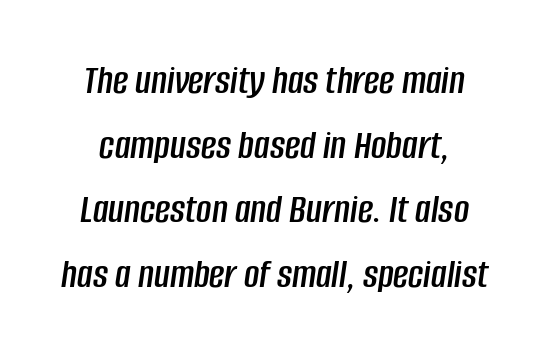
{"italic": "yes", "lean": "right", "slant_degrees": 8, "width": "condensed", "stroke_contrast": "low", "x_height": "large", "monospaced": "no", "underline": "no", "line_spacing": "normal", "line_spacing_ratio": 1.54, "letter_spacing": "normal", "letter_spacing_em": 0.0, "glyph_px": 42}
